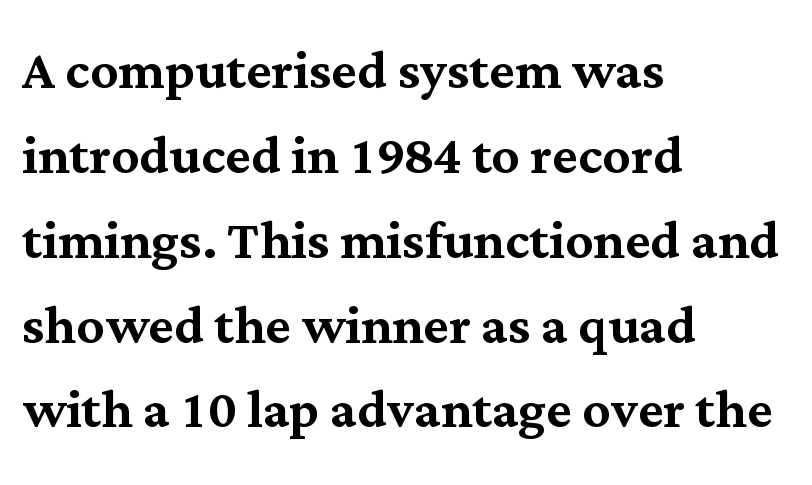
Q: Is the text italic (slanted)? A: No, it is upright.
Q: Is the typeface a serif or a sans-serif typeface? A: Serif.
Q: Is the text underlined? A: No.
Q: How is the paragraph aligned? A: Left-aligned.
Q: Is the spacing between letters normal or unusually wide? A: Normal.
Q: Width (condensed, normal, or wide)? A: Normal.
Q: Stroke contrast? A: Medium.
Q: x-height? A: Medium.
Q: Monospaced? A: No.
